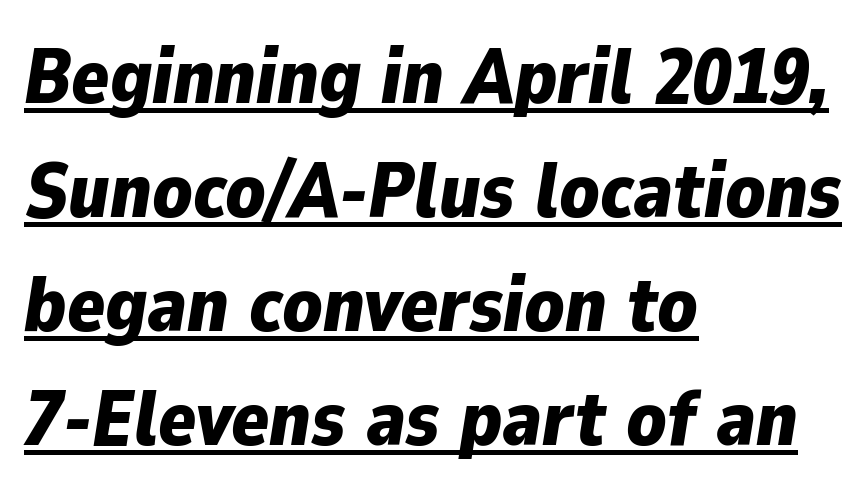
Q: Is the text bold? A: Yes.
Q: Is the text italic (slanted)? A: Yes, it leans right by about 9 degrees.
Q: Is the text underlined? A: Yes.
Q: How is the paragraph aligned? A: Left-aligned.
Q: Is the spacing between letters normal or unusually wide? A: Normal.
Q: Is the spacing between lines tight, normal or loose? A: Normal.
Q: Width (condensed, normal, or wide)? A: Normal.
Q: Stroke contrast? A: Low.
Q: x-height? A: Medium.
Q: Monospaced? A: No.
